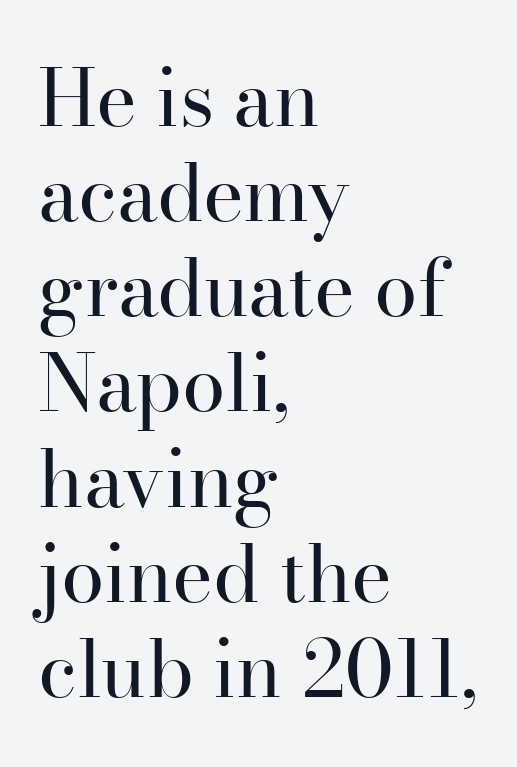
Q: Is the text bold? A: No.
Q: Is the text italic (slanted)? A: No, it is upright.
Q: Is the typeface a serif or a sans-serif typeface? A: Serif.
Q: Is the text underlined? A: No.
Q: How is the paragraph aligned? A: Left-aligned.
Q: Is the spacing between letters normal or unusually wide? A: Normal.
Q: Width (condensed, normal, or wide)? A: Normal.
Q: Stroke contrast? A: High.
Q: x-height? A: Small.
Q: Monospaced? A: No.
